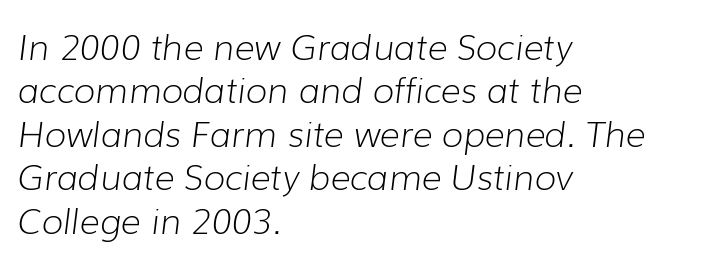
{"italic": "yes", "lean": "right", "slant_degrees": 7, "bold": "no", "weight": "light", "width": "normal", "stroke_contrast": "low", "x_height": "medium", "monospaced": "no", "underline": "no", "align": "left", "line_spacing_ratio": 1.24, "letter_spacing": "normal", "letter_spacing_em": 0.0, "glyph_px": 35}
